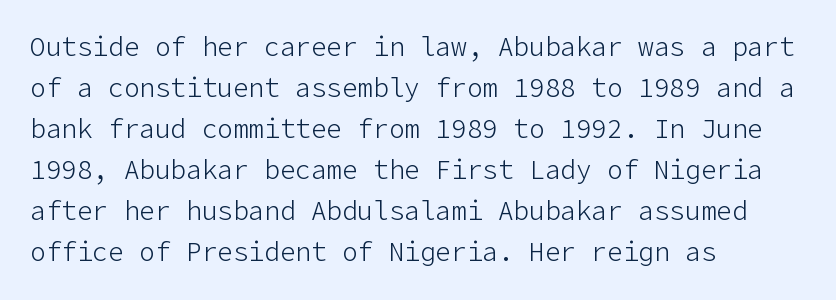
The image shows 26 px text type, upright; set left-aligned, normal line spacing (1.58x), normal letter spacing, not underlined.
